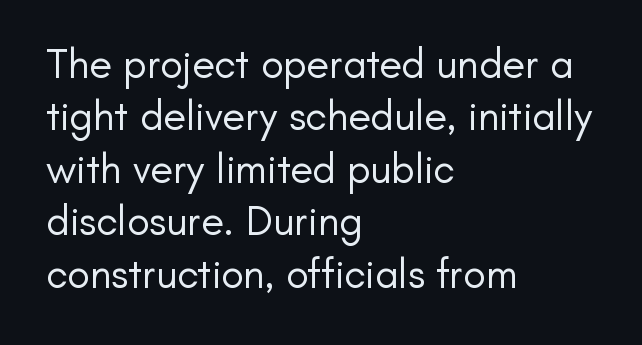
The image shows 42 px regular-weight sans-serif type, upright; set left-aligned, normal line spacing (1.25x), normal letter spacing, not underlined; low stroke contrast and a small x-height.
